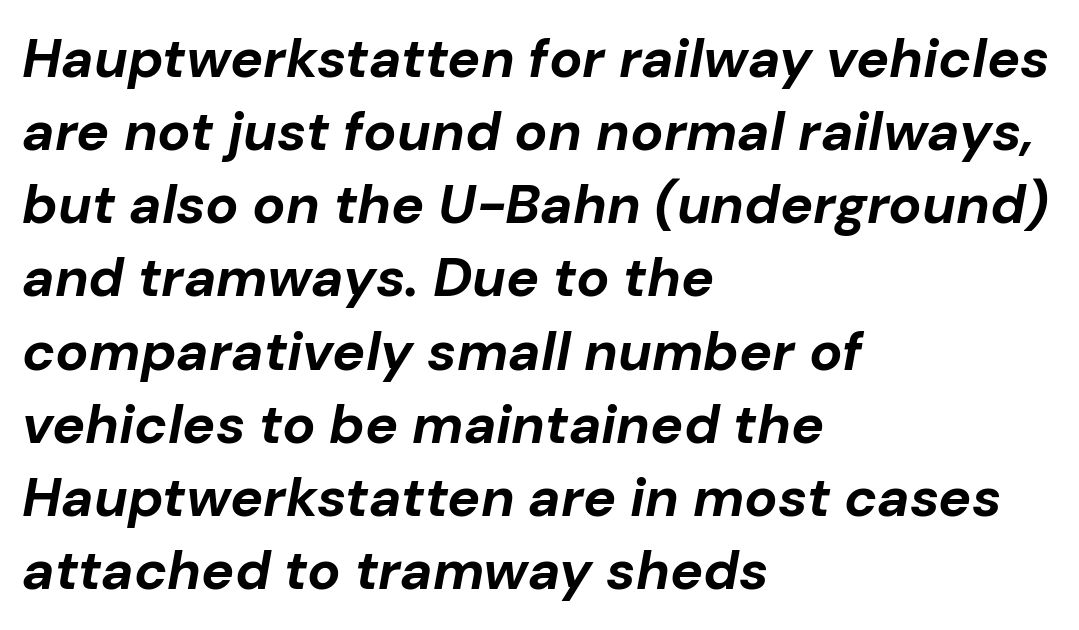
Q: Is the text bold? A: Yes.
Q: Is the text italic (slanted)? A: Yes, it leans right by about 10 degrees.
Q: Is the text underlined? A: No.
Q: How is the paragraph aligned? A: Left-aligned.
Q: Is the spacing between letters normal or unusually wide? A: Normal.
Q: Is the spacing between lines tight, normal or loose? A: Normal.
Q: Width (condensed, normal, or wide)? A: Normal.
Q: Stroke contrast? A: Low.
Q: x-height? A: Medium.
Q: Monospaced? A: No.
